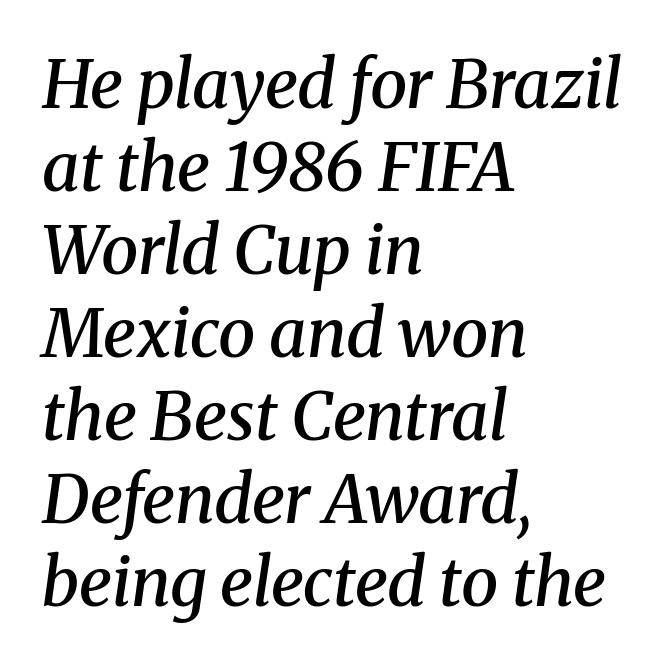
Q: Is the text bold? A: Semi-bold.
Q: Is the text italic (slanted)? A: Yes, it leans right by about 8 degrees.
Q: Is the typeface a serif or a sans-serif typeface? A: Serif.
Q: Is the text underlined? A: No.
Q: How is the paragraph aligned? A: Left-aligned.
Q: Is the spacing between letters normal or unusually wide? A: Normal.
Q: Width (condensed, normal, or wide)? A: Normal.
Q: Stroke contrast? A: Medium.
Q: x-height? A: Medium.
Q: Monospaced? A: No.
